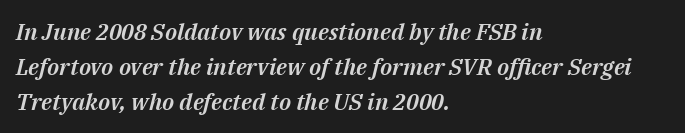
Students, note that the glyphs here touch the page at normal intervals. The leading is moderate, giving the passage an even texture. The lettering tilts uniformly, giving the passage an italic look. The rag falls on the right side of this text block. Each row of text sits above clean, open space.
